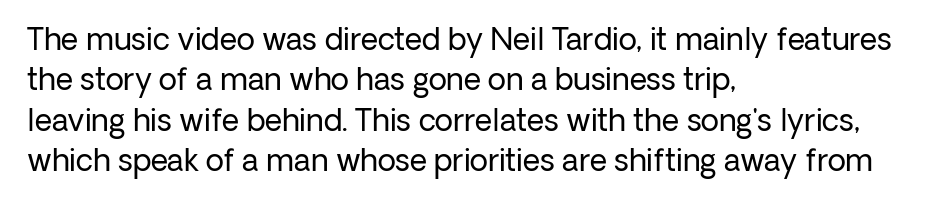
{"serif": "no", "italic": "no", "bold": "no", "weight": "regular", "width": "normal", "stroke_contrast": "low", "x_height": "medium", "monospaced": "no", "underline": "no", "align": "left", "line_spacing": "normal", "line_spacing_ratio": 1.35, "letter_spacing": "normal", "letter_spacing_em": 0.0, "glyph_px": 30}
